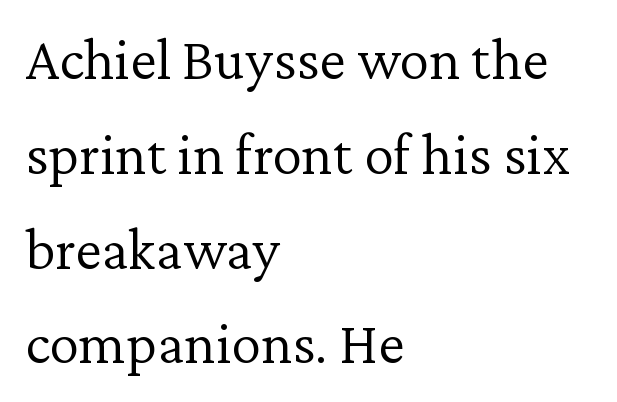
Horizontal alignment here is leftward, the default for most running prose. The rendering keeps characters at their native spacing. A serif font was chosen for this passage. How would I describe the line gaps? Plain and ordinary. The area under the type is left untouched. Do the letters lean? They stand straight.
